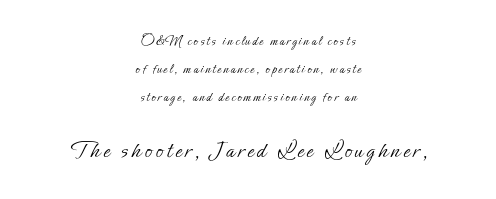
Stroke mass is kept to a normal reading level or below. Alignment: centered. Check under the words: just untouched page.
